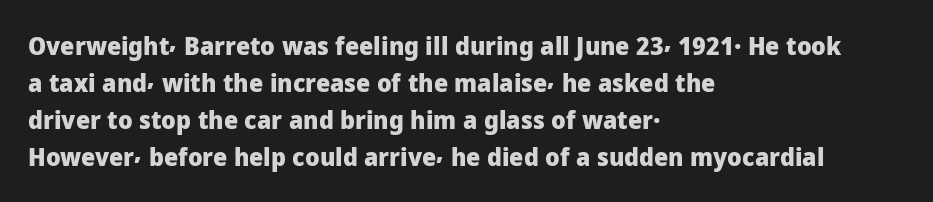
The image shows 25 px bold type, upright; set left-aligned, normal line spacing (1.48x), normal letter spacing, not underlined.
